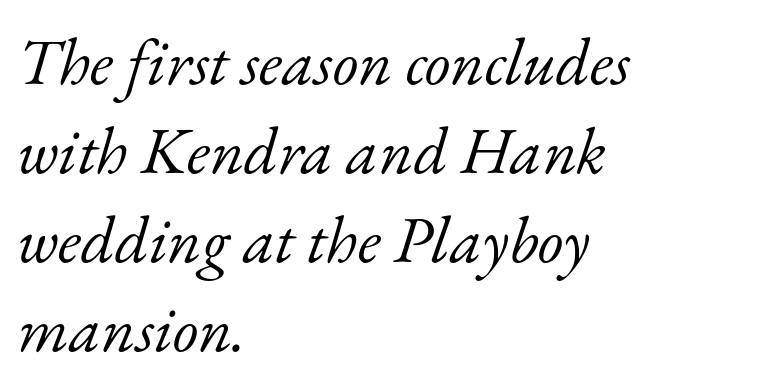
The image shows 66 px light serif type, italic (leaning right); set left-aligned, normal line spacing (1.35x), normal letter spacing, not underlined; low stroke contrast and a small x-height.
